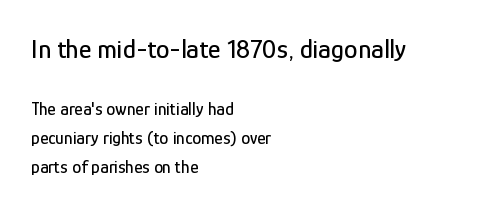
{"italic": "no", "underline": "no", "align": "left", "line_spacing": "normal", "line_spacing_ratio": 1.63, "letter_spacing": "normal", "letter_spacing_em": 0.0, "larger_block": "first", "size_ratio": 1.5, "glyph_px": 27}
